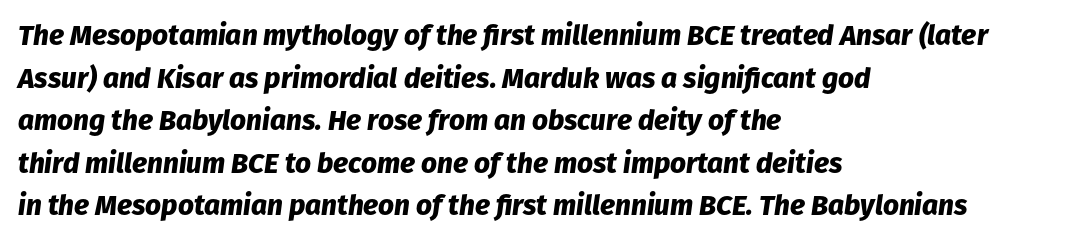
Q: Is the text bold? A: Yes.
Q: Is the text italic (slanted)? A: Yes, it leans right by about 8 degrees.
Q: Is the text underlined? A: No.
Q: How is the paragraph aligned? A: Left-aligned.
Q: Is the spacing between letters normal or unusually wide? A: Normal.
Q: Is the spacing between lines tight, normal or loose? A: Normal.
Q: Width (condensed, normal, or wide)? A: Normal.
Q: Stroke contrast? A: Low.
Q: x-height? A: Medium.
Q: Monospaced? A: No.
